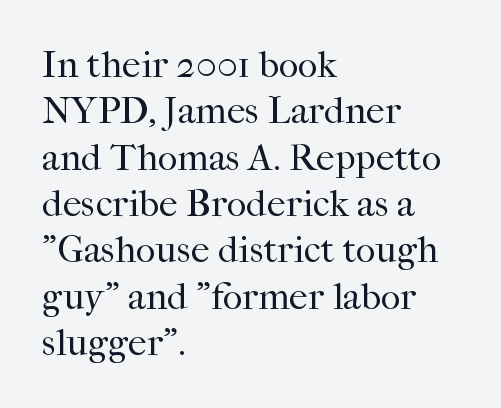
Q: Is the text bold? A: No.
Q: Is the text italic (slanted)? A: No, it is upright.
Q: Is the typeface a serif or a sans-serif typeface? A: Serif.
Q: Is the text underlined? A: No.
Q: How is the paragraph aligned? A: Left-aligned.
Q: Is the spacing between letters normal or unusually wide? A: Normal.
Q: Width (condensed, normal, or wide)? A: Normal.
Q: Stroke contrast? A: High.
Q: x-height? A: Medium.
Q: Monospaced? A: No.
